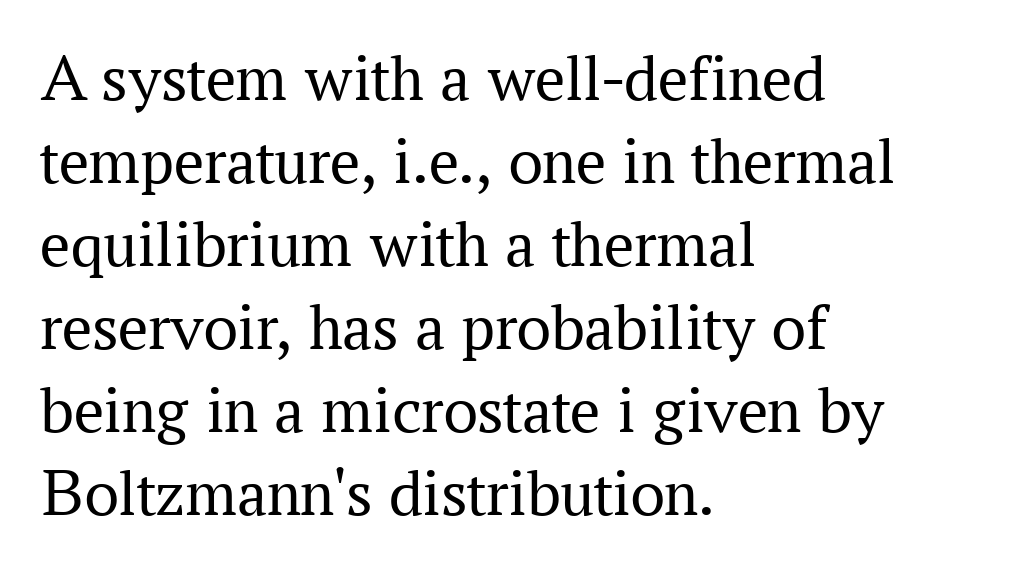
Q: Is the text bold? A: No.
Q: Is the text italic (slanted)? A: No, it is upright.
Q: Is the typeface a serif or a sans-serif typeface? A: Serif.
Q: Is the text underlined? A: No.
Q: How is the paragraph aligned? A: Left-aligned.
Q: Is the spacing between letters normal or unusually wide? A: Normal.
Q: Width (condensed, normal, or wide)? A: Normal.
Q: Stroke contrast? A: Medium.
Q: x-height? A: Medium.
Q: Monospaced? A: No.
